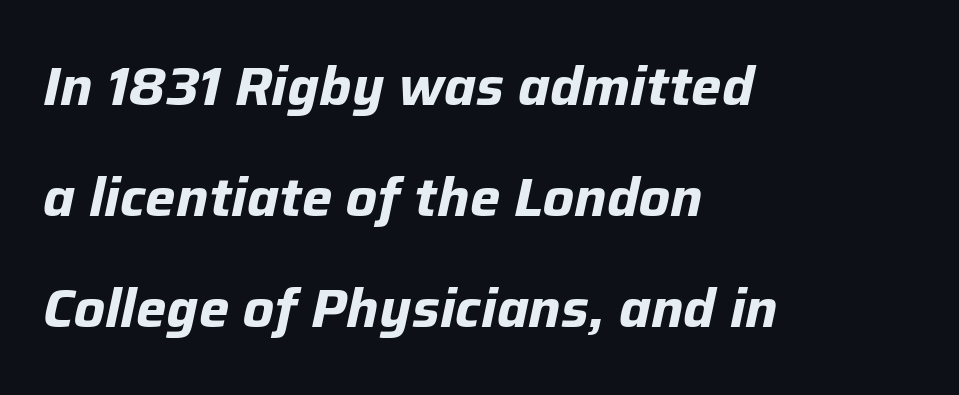
{"italic": "yes", "lean": "right", "slant_degrees": 12, "bold": "yes", "weight": "bold", "width": "normal", "stroke_contrast": "low", "x_height": "medium", "monospaced": "no", "underline": "no", "align": "left", "line_spacing": "loose", "line_spacing_ratio": 2.06, "letter_spacing": "normal", "letter_spacing_em": 0.0, "glyph_px": 54}
